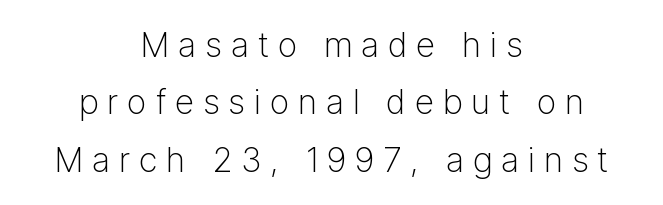
Q: Is the text bold? A: No.
Q: Is the text italic (slanted)? A: No, it is upright.
Q: Is the typeface a serif or a sans-serif typeface? A: Sans-serif.
Q: Is the text underlined? A: No.
Q: How is the paragraph aligned? A: Centered.
Q: Is the spacing between letters normal or unusually wide? A: Unusually wide.
Q: Is the spacing between lines tight, normal or loose? A: Normal.
Q: Width (condensed, normal, or wide)? A: Normal.
Q: Stroke contrast? A: Low.
Q: x-height? A: Medium.
Q: Monospaced? A: No.
